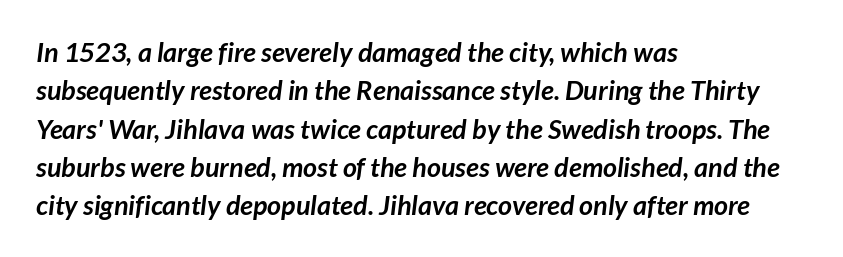
Q: Is the text bold? A: Yes.
Q: Is the text underlined? A: No.
Q: How is the paragraph aligned? A: Left-aligned.
Q: Is the spacing between letters normal or unusually wide? A: Normal.
Q: Is the spacing between lines tight, normal or loose? A: Normal.
